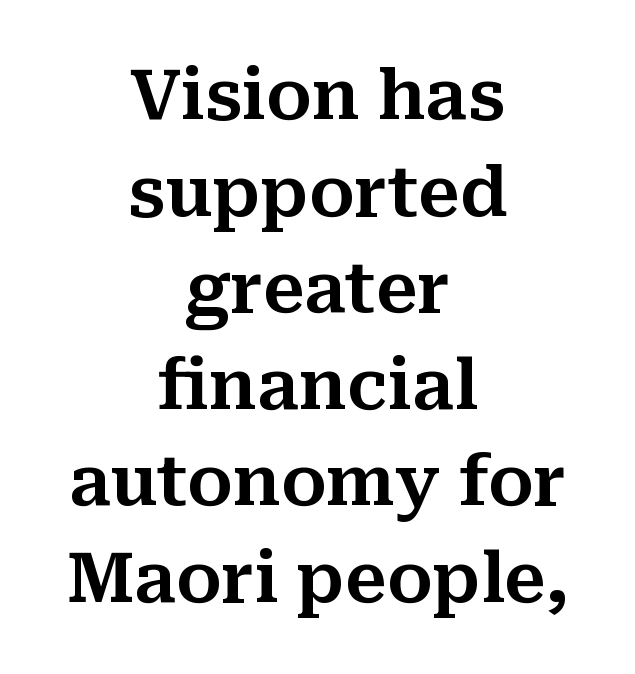
A typesetter would call this proportional, since set widths differ per character. This sample uses plain, unmodified letter spacing. Posture: upright roman. The typeface chosen for these lines features serifs. The space directly below the letters is spotless. The whitespace from short lines is split evenly between both sides.
